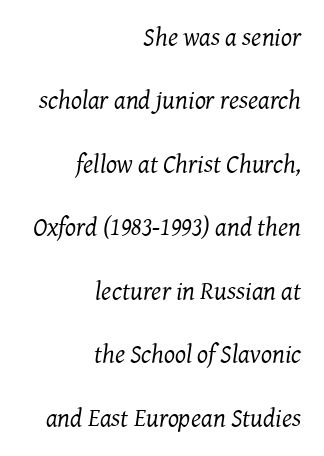
The passage shown stacks its lines with a broad gap. A typesetter would mark this as italic. Unbolded letterforms with no extra heft. A bare baseline throughout the passage.
